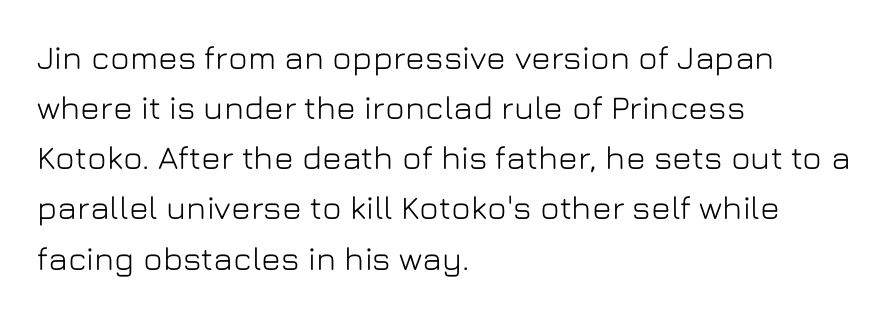
The image shows 33 px sans-serif type, upright; set left-aligned, normal line spacing (1.52x), normal letter spacing, not underlined; low stroke contrast and a medium x-height.
